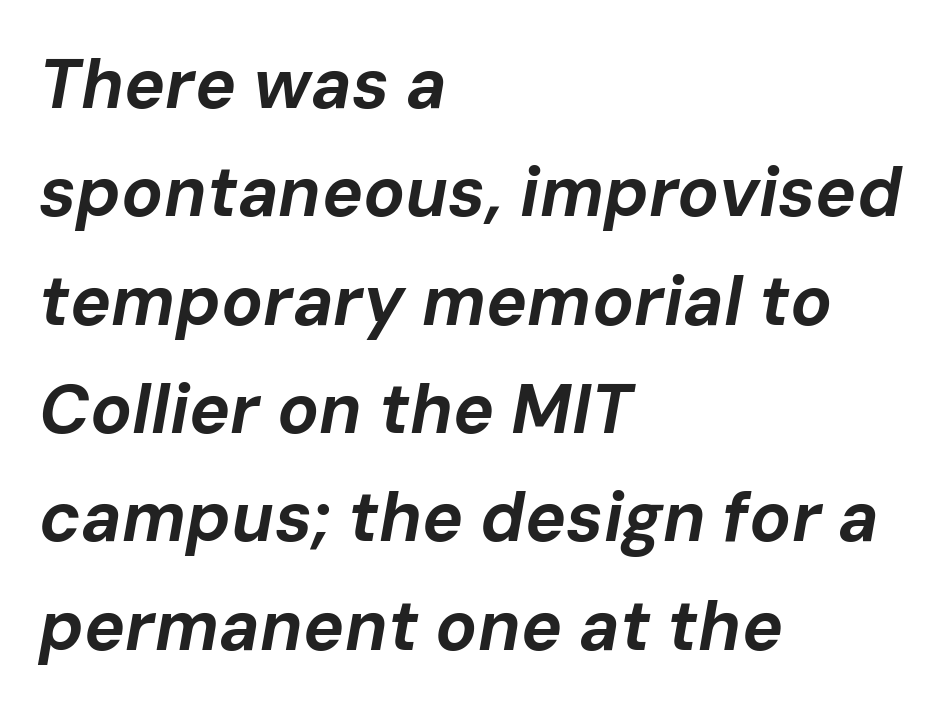
Q: Is the text bold? A: Yes.
Q: Is the text italic (slanted)? A: Yes, it leans right by about 10 degrees.
Q: Is the text underlined? A: No.
Q: How is the paragraph aligned? A: Left-aligned.
Q: Is the spacing between letters normal or unusually wide? A: Normal.
Q: Is the spacing between lines tight, normal or loose? A: Normal.
Q: Width (condensed, normal, or wide)? A: Normal.
Q: Stroke contrast? A: Low.
Q: x-height? A: Medium.
Q: Monospaced? A: No.
